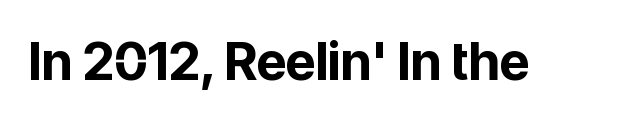
The image shows 52 px bold sans-serif type, upright; set normal letter spacing, not underlined; low stroke contrast and a medium x-height.
